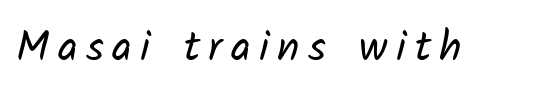
Q: Is the text bold? A: No.
Q: Is the typeface a serif or a sans-serif typeface? A: Sans-serif.
Q: Is the text underlined? A: No.
Q: Is the spacing between letters normal or unusually wide? A: Unusually wide.
Q: Width (condensed, normal, or wide)? A: Normal.
Q: Stroke contrast? A: Low.
Q: x-height? A: Medium.
Q: Monospaced? A: No.
